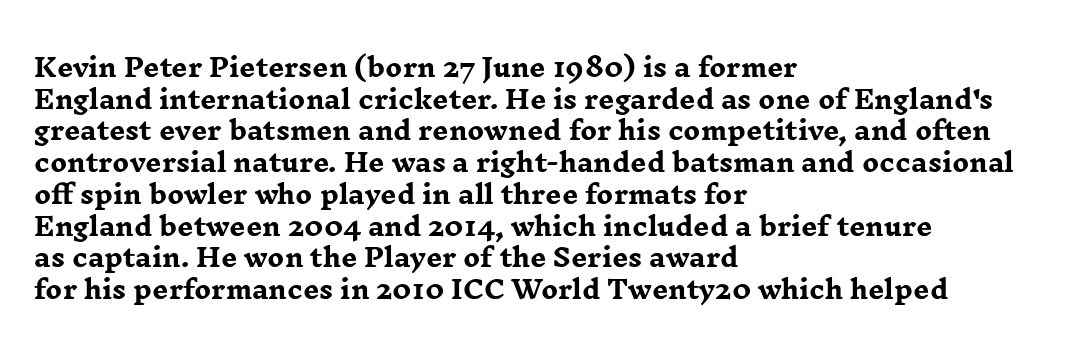
{"italic": "no", "bold": "yes", "underline": "no", "align": "left", "line_spacing": "normal", "line_spacing_ratio": 1.27, "letter_spacing": "normal", "letter_spacing_em": 0.0, "glyph_px": 25}
